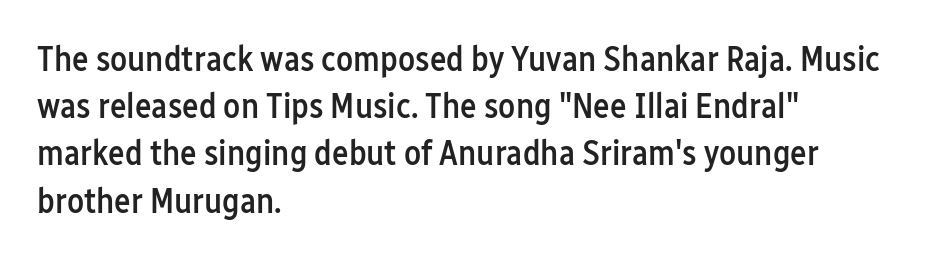
You could not count columns in this text — the font is proportionally spaced. Caption: standard tracking, unaltered. Notice how the stems are strictly vertical — no italics here. Every row of glyphs begins at an identical x-position on the left.
